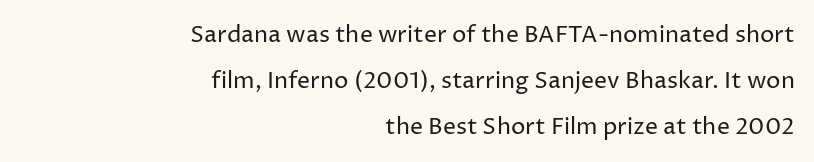
{"italic": "no", "bold": "no", "underline": "no", "align": "right", "line_spacing": "loose", "line_spacing_ratio": 2.0, "letter_spacing": "normal", "letter_spacing_em": 0.0, "glyph_px": 23}
